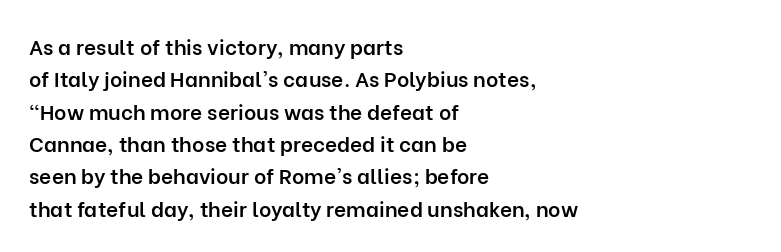
Italic? Not at all — the glyphs are vertical. Visually the block forms a straight wall on the left and a jagged coastline on the right. The horizontal fit of the characters is conventional and even. No word sits above an underline.
